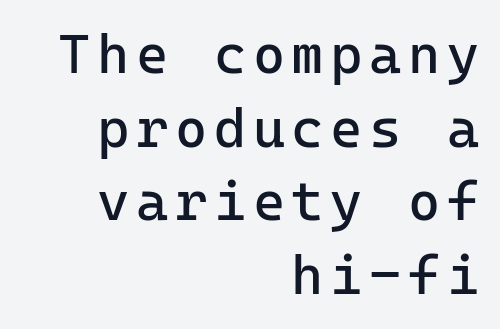
Stems and bowls with no extra thickness — not bold. Examine the stroke ends and you'll find no serifs. It's the straight-up-and-down kind of type. Horizontal alignment here is rightward, an uncommon choice for prose. Here the designer chose a console-style face with uniform glyph widths.
